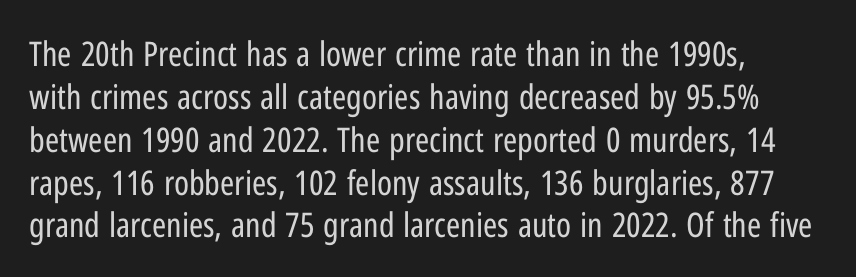
Q: Is the text bold? A: No.
Q: Is the text italic (slanted)? A: No, it is upright.
Q: Is the typeface a serif or a sans-serif typeface? A: Sans-serif.
Q: Is the text underlined? A: No.
Q: How is the paragraph aligned? A: Left-aligned.
Q: Is the spacing between letters normal or unusually wide? A: Normal.
Q: Is the spacing between lines tight, normal or loose? A: Normal.
Q: Width (condensed, normal, or wide)? A: Condensed.
Q: Stroke contrast? A: Low.
Q: x-height? A: Medium.
Q: Monospaced? A: No.
